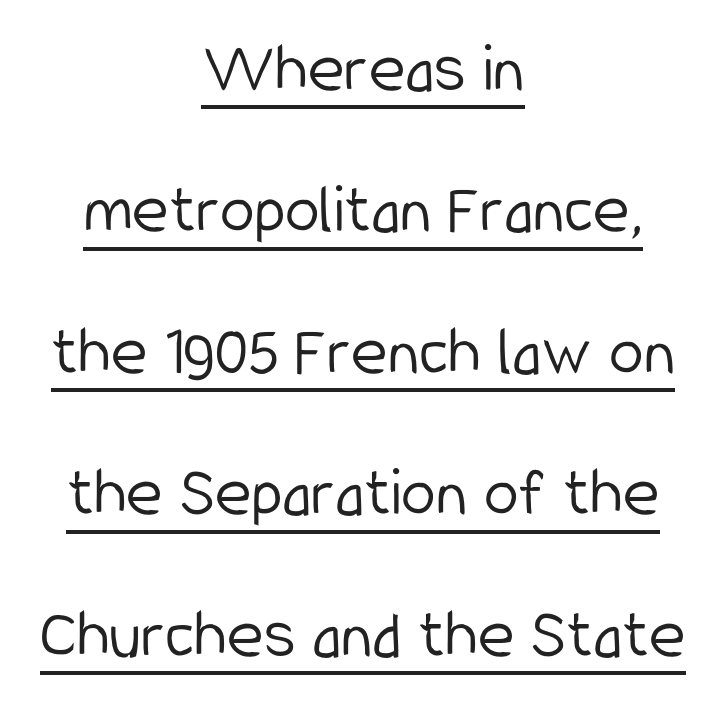
The image shows 70 px light, condensed sans-serif type, upright; set centered, loose line spacing (2.02x), normal letter spacing, underlined; low stroke contrast and a medium x-height.
